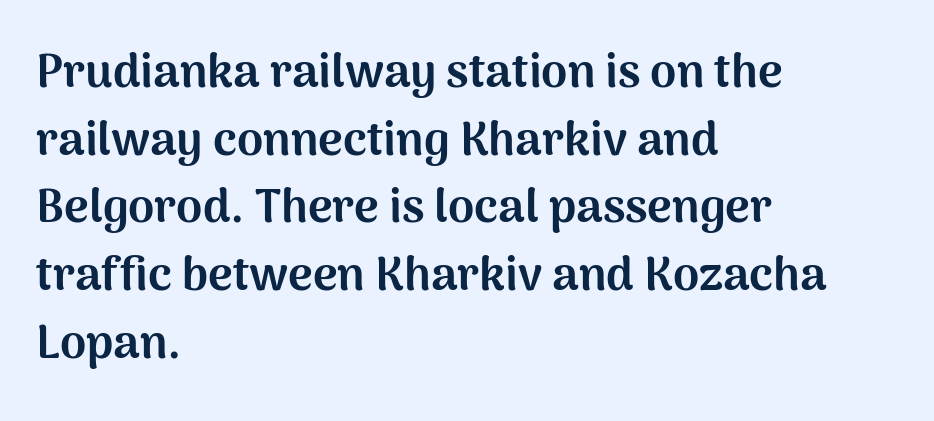
It's the straight-up-and-down kind of type. The text block is weighted toward the left margin, trailing off unevenly rightward. Is this a fixed-width face? No — the glyphs have proportional, varying widths. Bare-footed words on every line. Students, this is bold: see how much ink each stroke carries. Vertically, the passage feels balanced, rows spaced as you'd expect.
